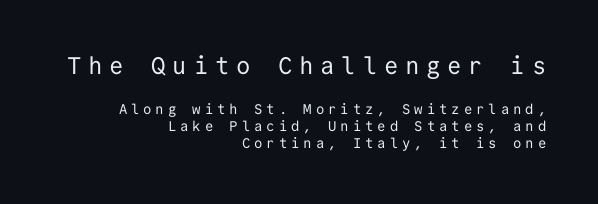
{"italic": "no", "bold": "no", "underline": "no", "align": "right", "line_spacing_ratio": 1.23, "letter_spacing": "wide", "letter_spacing_em": 0.28, "larger_block": "first", "size_ratio": 1.71, "glyph_px": 24}
